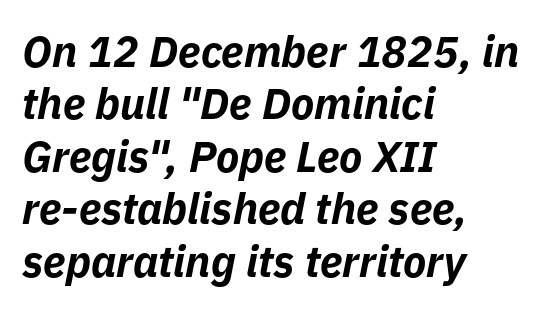
The image shows 43 px bold type, italic (leaning right); set left-aligned, line spacing 1.22x, normal letter spacing, not underlined; low stroke contrast and a medium x-height.
